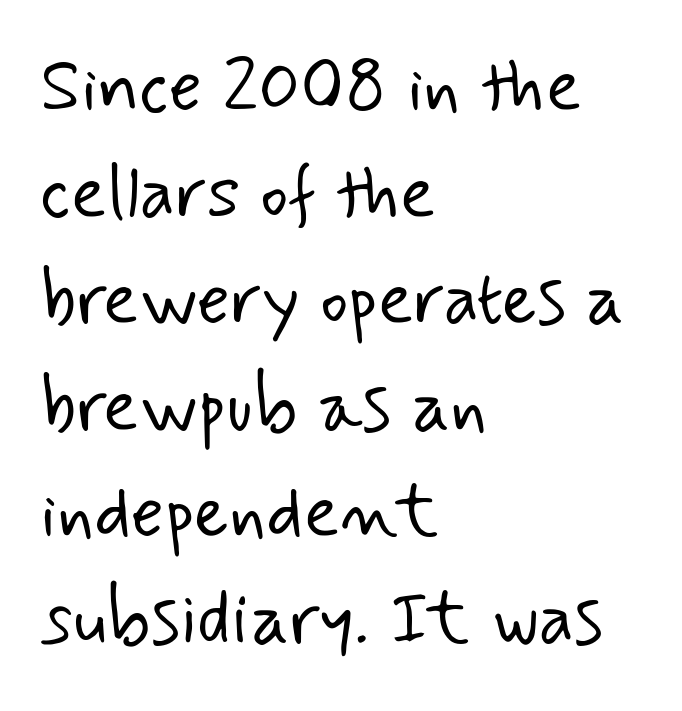
The passage is arranged the way most books set body copy — flush left. The face looks like a standard text weight, possibly lighter. A typesetter would call this zero additional tracking. The words here are not underlined. The passage shown stacks its lines at a standard gap. Type style note: lacks serifs.
